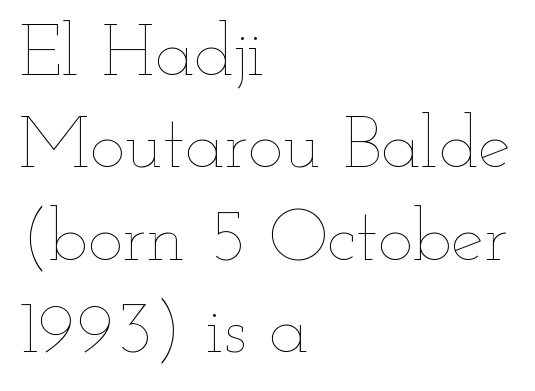
{"italic": "no", "bold": "no", "weight": "thin", "width": "wide", "stroke_contrast": "low", "x_height": "small", "monospaced": "no", "underline": "no", "align": "left", "line_spacing": "normal", "line_spacing_ratio": 1.25, "letter_spacing": "normal", "letter_spacing_em": 0.0, "glyph_px": 74}
